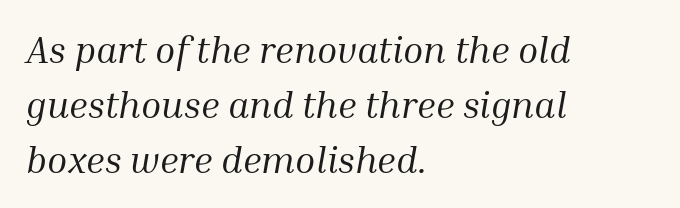
{"serif": "yes", "italic": "yes", "lean": "right", "slant_degrees": 10, "bold": "no", "weight": "regular", "width": "normal", "stroke_contrast": "medium", "x_height": "medium", "monospaced": "no", "underline": "no", "align": "left", "line_spacing": "normal", "line_spacing_ratio": 1.48, "letter_spacing": "normal", "letter_spacing_em": 0.0, "glyph_px": 37}
